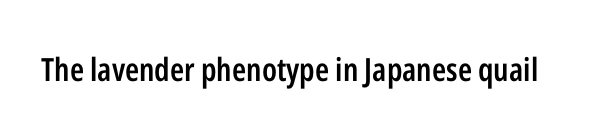
{"serif": "no", "italic": "no", "bold": "semi", "weight": "semibold", "width": "condensed", "stroke_contrast": "low", "x_height": "medium", "monospaced": "no", "underline": "no", "letter_spacing": "normal", "letter_spacing_em": 0.0, "glyph_px": 32}
